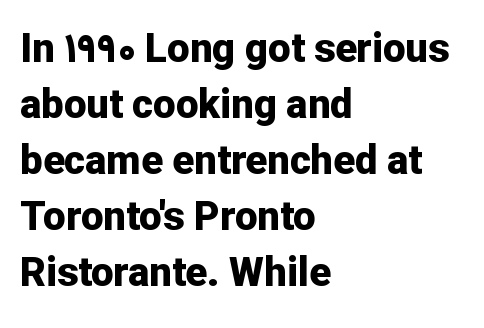
The image shows 40 px bold sans-serif type, upright; set left-aligned, normal line spacing (1.4x), normal letter spacing, not underlined; low stroke contrast and a medium x-height.
